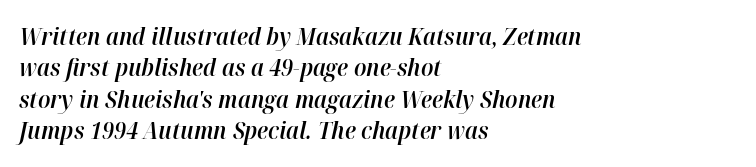
Q: Is the text bold? A: Semi-bold.
Q: Is the text italic (slanted)? A: Yes, it leans right by about 12 degrees.
Q: Is the text underlined? A: No.
Q: How is the paragraph aligned? A: Left-aligned.
Q: Is the spacing between letters normal or unusually wide? A: Normal.
Q: Is the spacing between lines tight, normal or loose? A: Normal.
